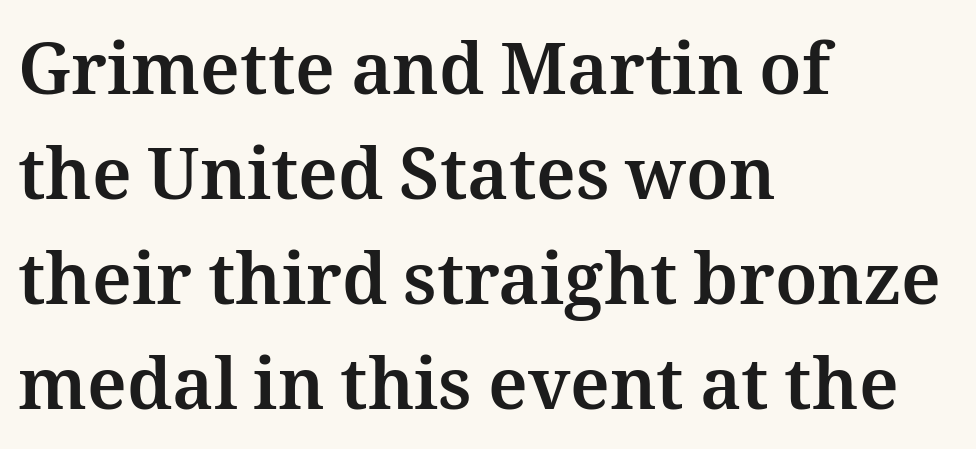
Default kerning and tracking; the words read as compact shapes. When letters stand straight like this, we call the style roman or upright. Caption: bold face, heavy strokes. These lines are rendered in a variable-pitch font. Leftover space on each line is placed entirely after the last word.
